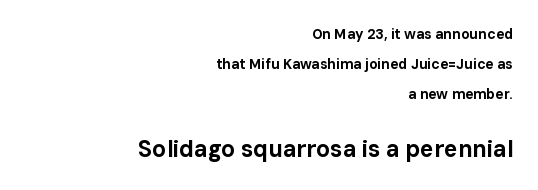
The lettering holds an erect, upright posture throughout. Honestly, there is no underline to notice here at all. Whoever set this chose breathing room over compactness in the vertical rhythm. The following chunk of copy outweighs the initial chunk in type size. The letters sit at their default tracking, neither squeezed nor spread.
